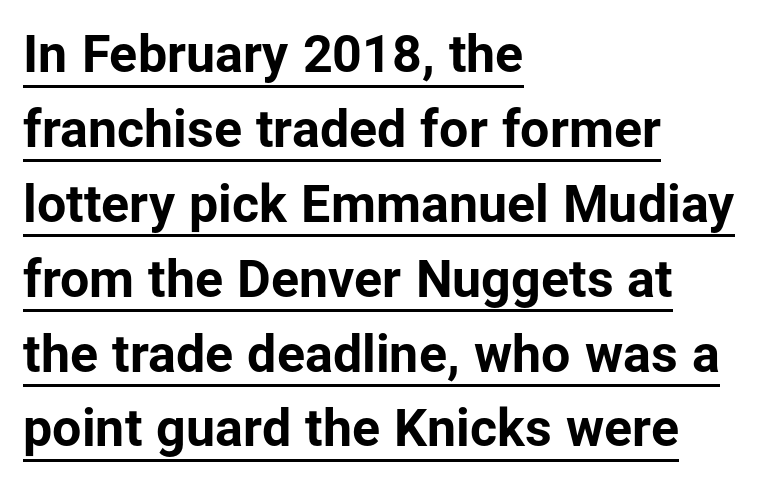
{"serif": "no", "italic": "no", "bold": "yes", "weight": "bold", "width": "normal", "stroke_contrast": "low", "x_height": "medium", "monospaced": "no", "underline": "yes", "align": "left", "line_spacing": "normal", "line_spacing_ratio": 1.44, "letter_spacing": "normal", "letter_spacing_em": 0.0, "glyph_px": 52}
